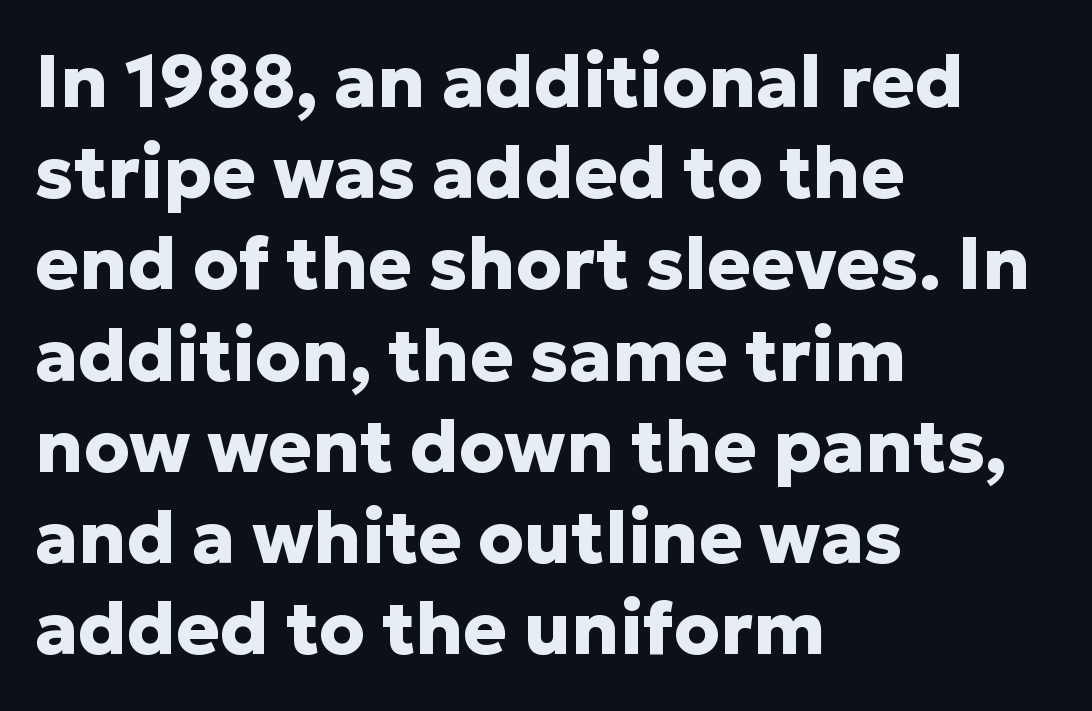
Q: Is the text bold? A: Yes.
Q: Is the text italic (slanted)? A: No, it is upright.
Q: Is the typeface a serif or a sans-serif typeface? A: Sans-serif.
Q: Is the text underlined? A: No.
Q: How is the paragraph aligned? A: Left-aligned.
Q: Is the spacing between letters normal or unusually wide? A: Normal.
Q: Is the spacing between lines tight, normal or loose? A: Normal.
Q: Width (condensed, normal, or wide)? A: Normal.
Q: Stroke contrast? A: Low.
Q: x-height? A: Medium.
Q: Monospaced? A: No.
